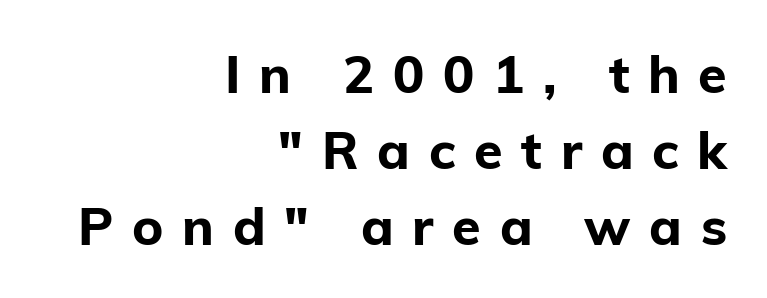
{"serif": "no", "italic": "no", "bold": "yes", "weight": "bold", "width": "normal", "stroke_contrast": "low", "x_height": "medium", "monospaced": "no", "underline": "no", "align": "right", "line_spacing": "normal", "line_spacing_ratio": 1.46, "letter_spacing": "wide", "letter_spacing_em": 0.36, "glyph_px": 52}
